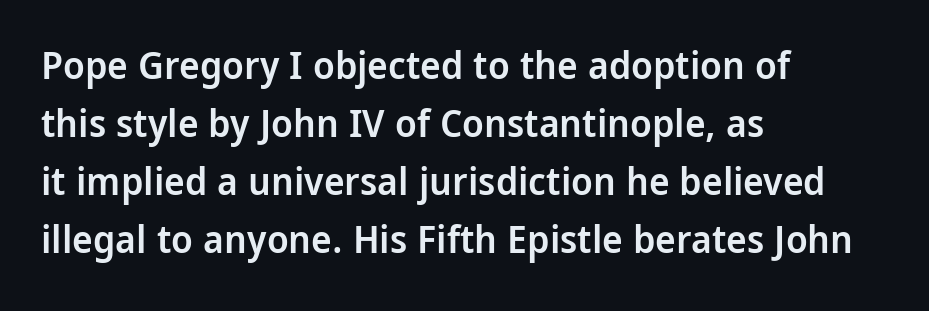
{"serif": "no", "italic": "no", "bold": "semi", "weight": "semibold", "width": "condensed", "stroke_contrast": "low", "x_height": "large", "monospaced": "no", "underline": "no", "align": "left", "line_spacing": "normal", "line_spacing_ratio": 1.49, "letter_spacing": "normal", "letter_spacing_em": 0.0, "glyph_px": 39}
